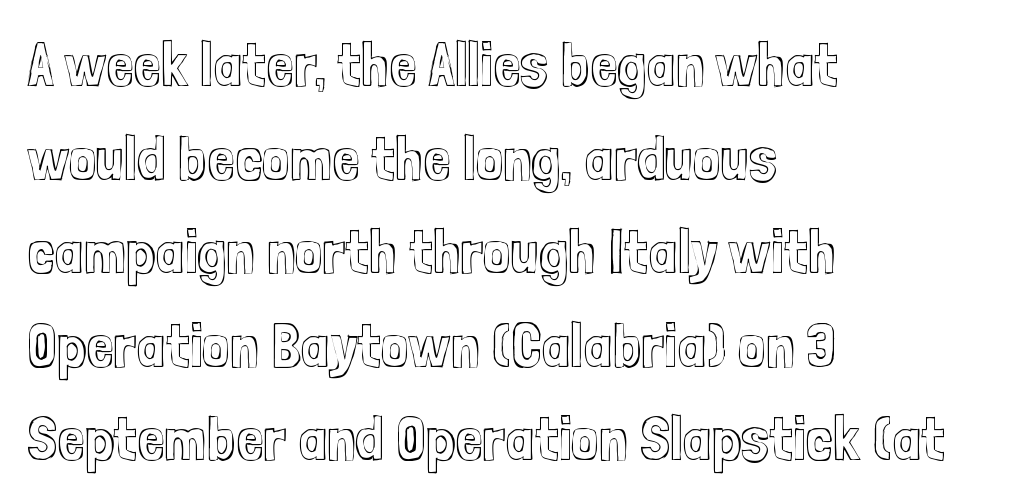
Q: Is the text italic (slanted)? A: No, it is upright.
Q: Is the text underlined? A: No.
Q: How is the paragraph aligned? A: Left-aligned.
Q: Is the spacing between letters normal or unusually wide? A: Normal.
Q: Is the spacing between lines tight, normal or loose? A: Normal.
Q: Width (condensed, normal, or wide)? A: Condensed.
Q: x-height? A: Medium.
Q: Monospaced? A: No.
